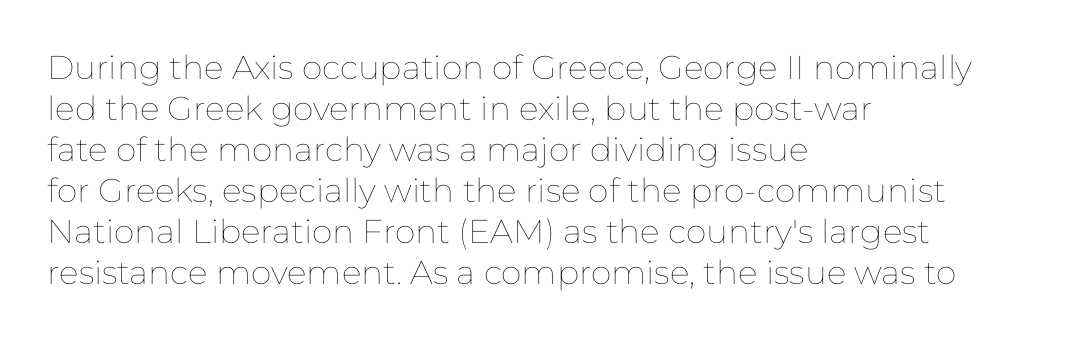
{"italic": "no", "bold": "no", "weight": "thin", "width": "normal", "stroke_contrast": "low", "x_height": "medium", "monospaced": "no", "underline": "no", "align": "left", "line_spacing_ratio": 1.24, "letter_spacing": "normal", "letter_spacing_em": 0.0, "glyph_px": 33}
